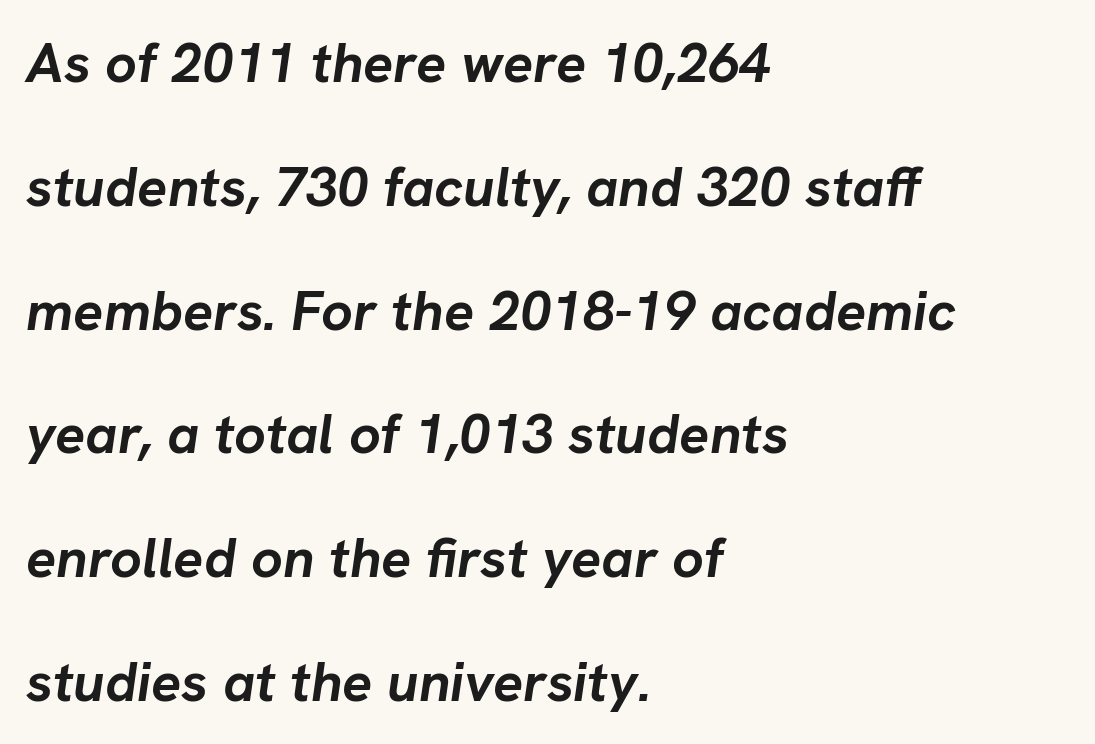
The image shows 56 px semibold type, italic (leaning right); set left-aligned, loose line spacing (2.21x), normal letter spacing, not underlined; low stroke contrast and a medium x-height.
